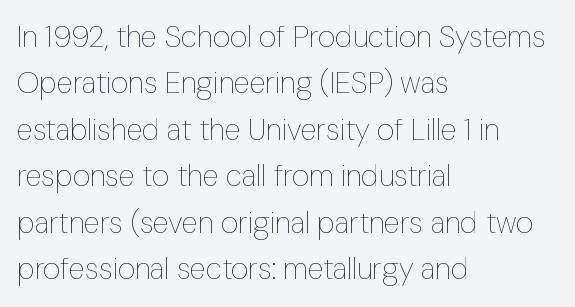
The image shows 30 px thin, condensed type, upright; set left-aligned, normal line spacing (1.55x), normal letter spacing, not underlined; low stroke contrast and a medium x-height.
